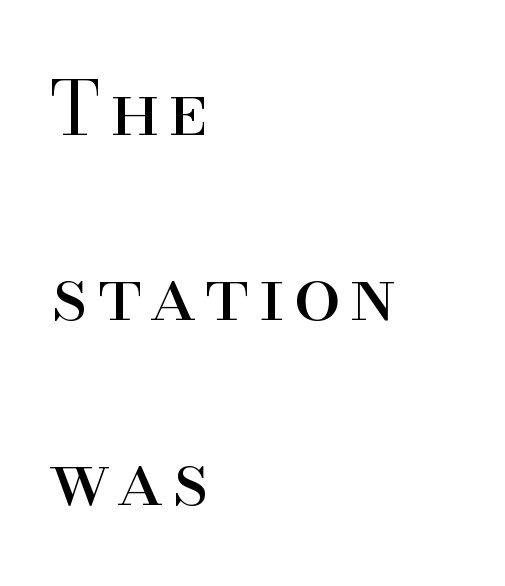
In CSS terms this would be text-align: left. Stems here are at most as thick as an everyday book face. Posture: straight, roman, zero tilt. The strip under each line holds only bare page. Classification — serif.
